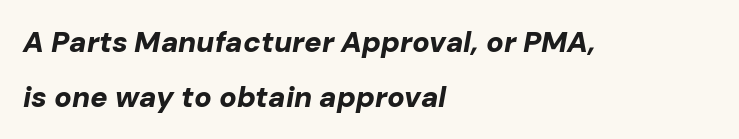
Q: Is the text bold? A: Yes.
Q: Is the text italic (slanted)? A: Yes, it leans right by about 10 degrees.
Q: Is the text underlined? A: No.
Q: How is the paragraph aligned? A: Left-aligned.
Q: Is the spacing between letters normal or unusually wide? A: Normal.
Q: Width (condensed, normal, or wide)? A: Normal.
Q: Stroke contrast? A: Low.
Q: x-height? A: Medium.
Q: Monospaced? A: No.
